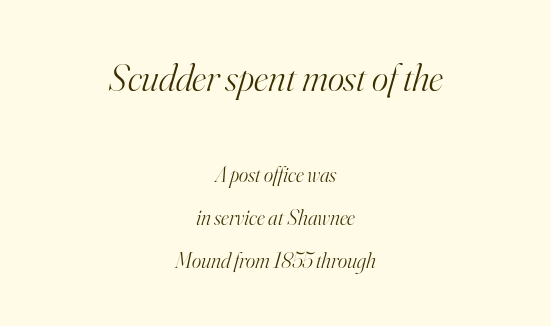
{"serif": "yes", "italic": "yes", "lean": "right", "slant_degrees": 16, "bold": "no", "weight": "light", "width": "normal", "stroke_contrast": "high", "x_height": "small", "monospaced": "no", "underline": "no", "align": "center", "line_spacing": "loose", "line_spacing_ratio": 1.96, "letter_spacing": "normal", "letter_spacing_em": 0.0, "larger_block": "first", "size_ratio": 1.77, "glyph_px": 39}
